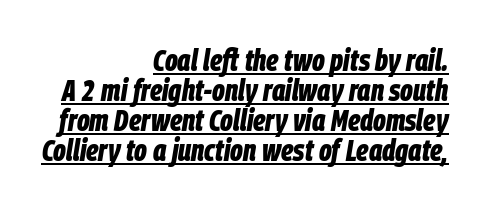
{"italic": "yes", "lean": "right", "slant_degrees": 9, "bold": "yes", "weight": "bold", "width": "condensed", "stroke_contrast": "low", "x_height": "large", "monospaced": "no", "underline": "yes", "align": "right", "line_spacing": "tight", "line_spacing_ratio": 0.97, "letter_spacing": "normal", "letter_spacing_em": 0.0, "glyph_px": 31}
